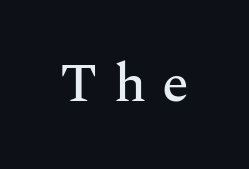
Just letters on the line, the space beneath them empty. If you drew a line through each stem, it would be perfectly vertical. The horizontal fit of the characters is loose and conspicuously gappy. A typesetter would call this proportional, since set widths differ per character.
